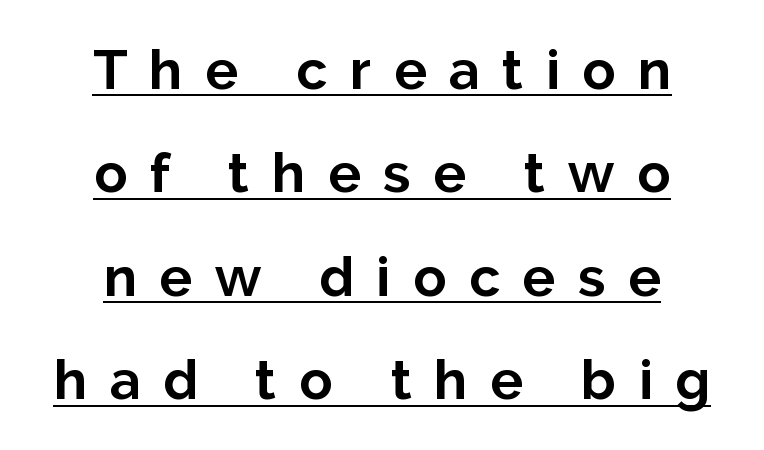
{"serif": "no", "italic": "no", "bold": "yes", "weight": "bold", "width": "normal", "stroke_contrast": "low", "x_height": "medium", "monospaced": "no", "underline": "yes", "align": "center", "line_spacing_ratio": 1.88, "letter_spacing": "wide", "letter_spacing_em": 0.41, "glyph_px": 55}
